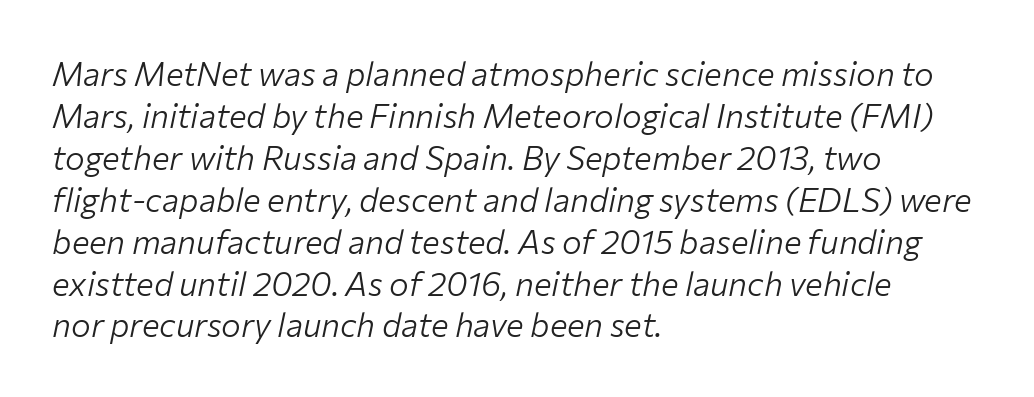
The setting favours the left margin, as ordinary paragraphs usually do. One glance says typical: line gaps are just what's usual. An italicized treatment has been applied to the whole sample. Between one letter and the next there's only the usual sliver of space. Stems here are at most as thick as an everyday book face.
